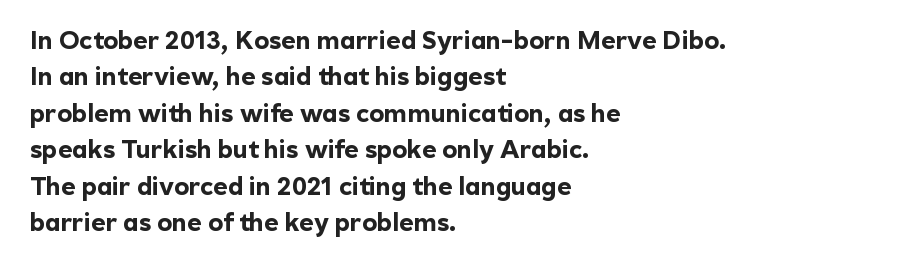
The letters are bold, with thick, heavy strokes. If you measured baseline to baseline, you'd find a middling distance. Posture: straight, roman, zero tilt. No word sits above an underline.
